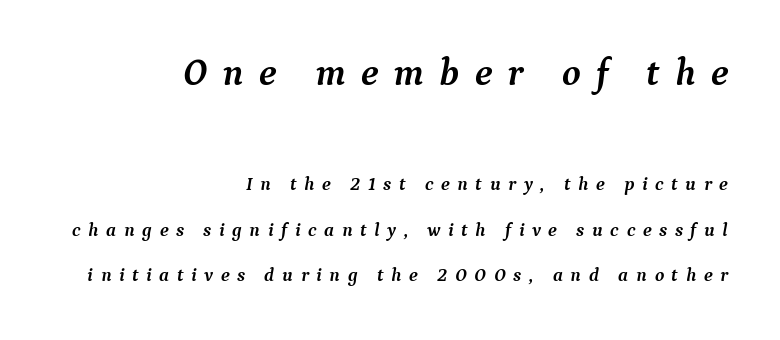
Each new line begins a long way beneath the previous one. Caption: bold face, heavy strokes. These lines were composed using italics. The lines in this sample share a right terminus and differ only in where they begin. Letters rest on an invisible, unmarked baseline. Do the characters align in a grid? No, the font is proportional.
